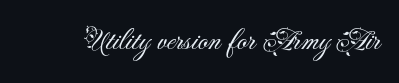
The image shows 31 px light sans-serif type; set normal letter spacing, not underlined; medium stroke contrast and a small x-height.
